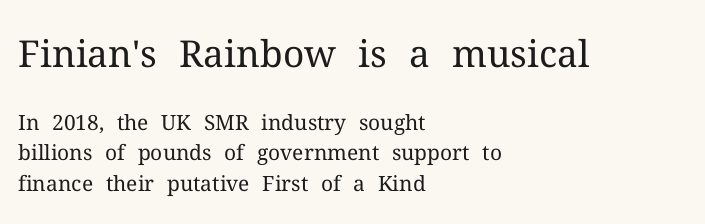
Q: Is the text bold? A: No.
Q: Is the text italic (slanted)? A: No, it is upright.
Q: Is the typeface a serif or a sans-serif typeface? A: Serif.
Q: Is the text underlined? A: No.
Q: How is the paragraph aligned? A: Left-aligned.
Q: Is the spacing between letters normal or unusually wide? A: Normal.
Q: Is the spacing between lines tight, normal or loose? A: Normal.
Q: Which block of text is set in a larger size, the first (top) or the second (bottom)? A: The first (top) one.
Q: Width (condensed, normal, or wide)? A: Normal.
Q: Stroke contrast? A: Medium.
Q: x-height? A: Medium.
Q: Monospaced? A: No.
